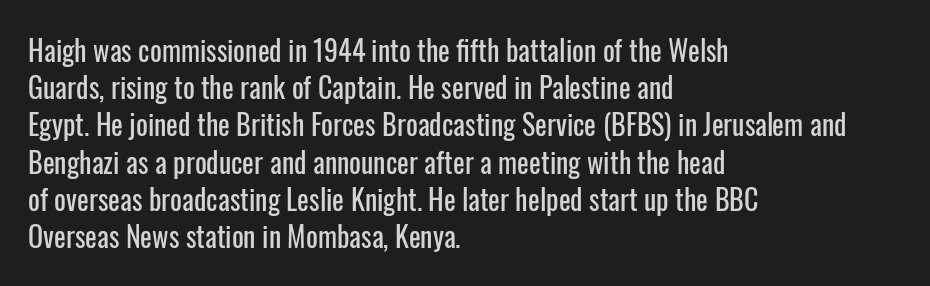
Q: Is the text italic (slanted)? A: No, it is upright.
Q: Is the typeface a serif or a sans-serif typeface? A: Sans-serif.
Q: Is the text underlined? A: No.
Q: How is the paragraph aligned? A: Left-aligned.
Q: Is the spacing between letters normal or unusually wide? A: Normal.
Q: Is the spacing between lines tight, normal or loose? A: Normal.
Q: Width (condensed, normal, or wide)? A: Condensed.
Q: Stroke contrast? A: Low.
Q: x-height? A: Medium.
Q: Monospaced? A: No.
